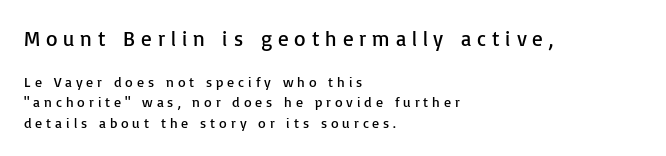
Words float on clear page, feet unadorned. Vertical strokes here are truly vertical. A light-to-regular cut is what we see here. The rendering shrinks the type as you move from the upper chunk to the lower. How would I describe the line gaps? Plain and ordinary. All the whitespace from short lines collects on the right.
